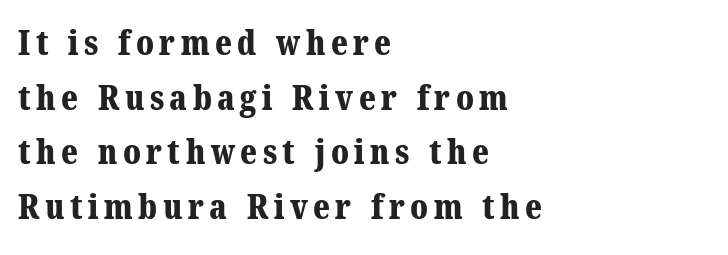
{"serif": "yes", "bold": "yes", "weight": "bold", "width": "normal", "stroke_contrast": "medium", "x_height": "medium", "monospaced": "no", "underline": "no", "align": "left", "line_spacing": "normal", "line_spacing_ratio": 1.61, "glyph_px": 34}
